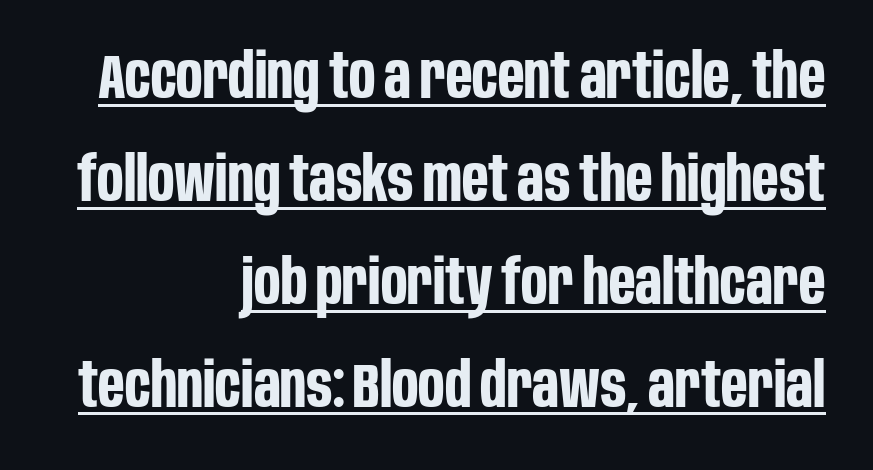
In designer terms, the underline attribute is active on this setting. Quick note: interline space is typical. Thick stems and heavy bowls — unmistakably bold. Serif or sans? Sans — the stroke terminals are bare. Is the block centered? No — it sits flush against the right margin. These lines are rendered in a variable-pitch font.
